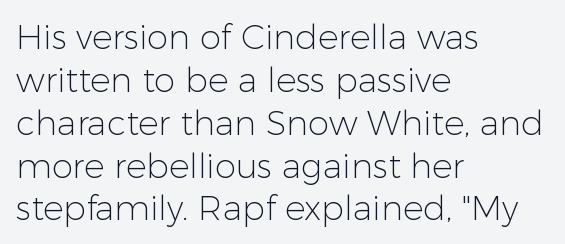
The image shows 34 px light sans-serif type, upright; set left-aligned, normal line spacing (1.26x), normal letter spacing, not underlined; low stroke contrast and a medium x-height.
